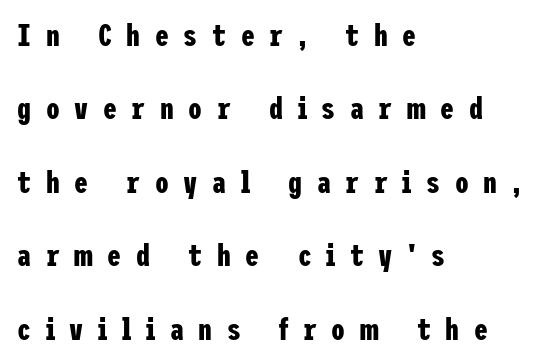
The image shows 31 px bold, condensed sans-serif type, upright; set left-aligned, loose line spacing (2.37x), unusually wide letter spacing (+0.47 em), not underlined; low stroke contrast and a medium x-height.
